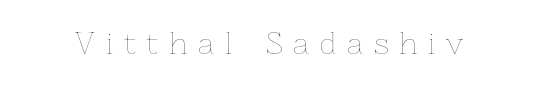
The image shows 29 px thin type, upright; set unusually wide letter spacing (+0.37 em), not underlined; low stroke contrast and a medium x-height.
